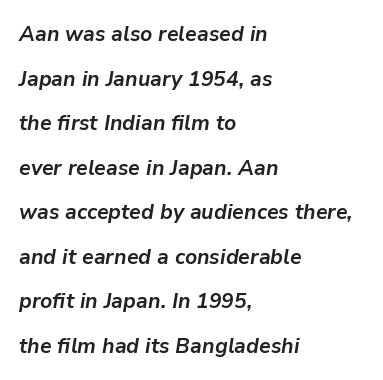
Compared with ordinary roman type, these characters are visibly tilted. This sample trades compactness for vertical openness between lines. Default kerning and tracking; the words read as compact shapes. Does the copy run flush right? No — it runs flush left. The glyphs are unaccompanied by any horizontal stroke below them.
